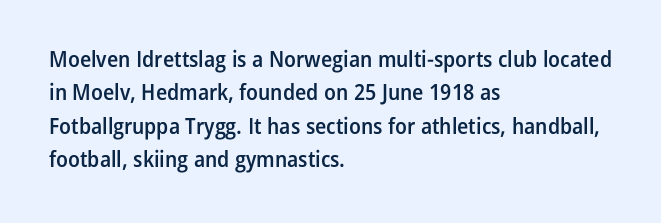
The image shows 23 px text type, upright; set left-aligned, normal line spacing (1.45x), normal letter spacing, not underlined.
